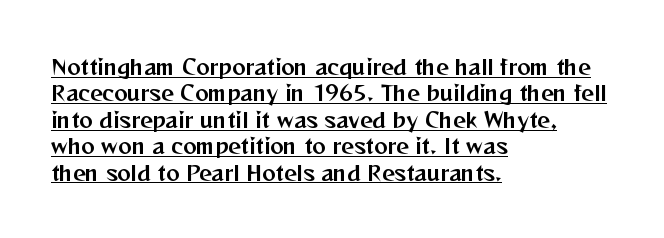
The image shows 20 px text type, upright; set left-aligned, normal line spacing (1.32x), normal letter spacing, underlined.
